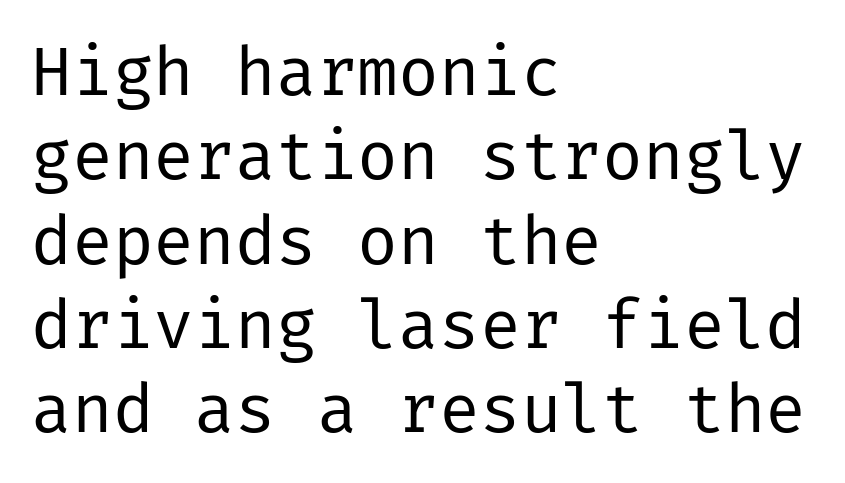
{"serif": "no", "italic": "no", "bold": "no", "weight": "regular", "width": "normal", "stroke_contrast": "low", "x_height": "medium", "underline": "no", "align": "left", "line_spacing_ratio": 1.24, "letter_spacing": "normal", "letter_spacing_em": 0.0, "glyph_px": 68}
